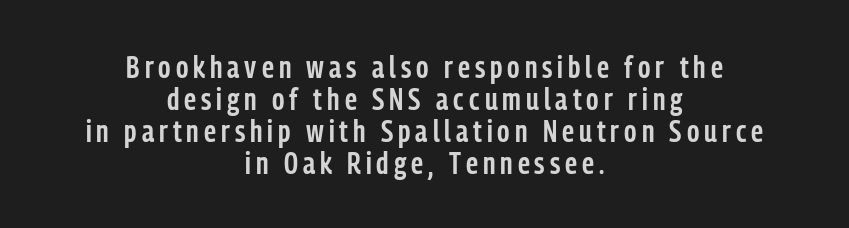
{"serif": "no", "italic": "no", "bold": "semi", "weight": "semibold", "width": "condensed", "stroke_contrast": "low", "x_height": "medium", "monospaced": "no", "underline": "no", "align": "center", "line_spacing": "tight", "line_spacing_ratio": 1.03, "glyph_px": 31}
